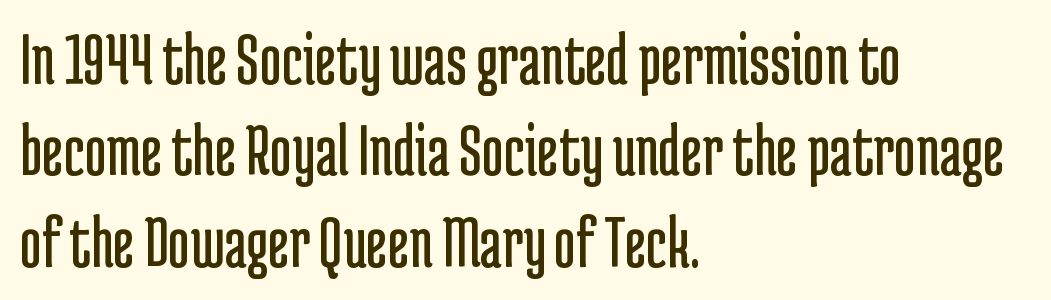
Q: Is the text bold? A: No.
Q: Is the text italic (slanted)? A: No, it is upright.
Q: Is the typeface a serif or a sans-serif typeface? A: Sans-serif.
Q: Is the text underlined? A: No.
Q: How is the paragraph aligned? A: Left-aligned.
Q: Is the spacing between letters normal or unusually wide? A: Normal.
Q: Width (condensed, normal, or wide)? A: Condensed.
Q: Stroke contrast? A: Low.
Q: x-height? A: Medium.
Q: Monospaced? A: No.
